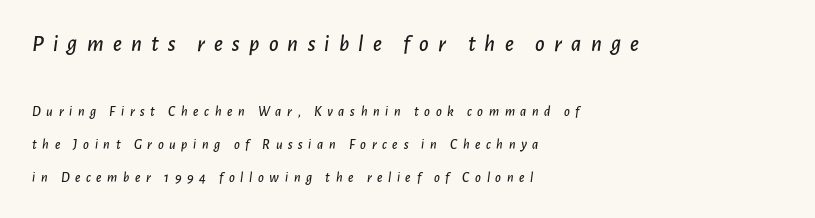
Q: Is the text italic (slanted)? A: Yes, it leans right by about 7 degrees.
Q: Is the text underlined? A: No.
Q: How is the paragraph aligned? A: Left-aligned.
Q: Is the spacing between letters normal or unusually wide? A: Unusually wide.
Q: Is the spacing between lines tight, normal or loose? A: Loose.
Q: Which block of text is set in a larger size, the first (top) or the second (bottom)? A: The first (top) one.
